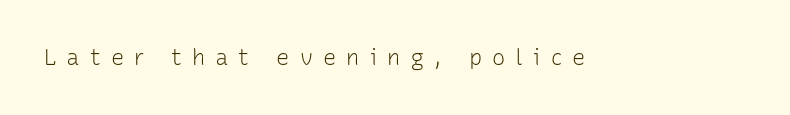
The letterforms sit at book weight or below. The foot of each line stays bare and open. A roman cut, with each character standing at attention. The line texture is sparse and dotted thanks to wide tracking.
